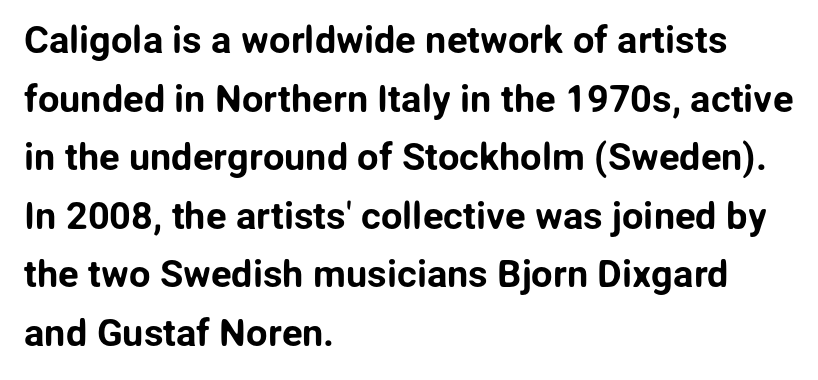
{"serif": "no", "italic": "no", "width": "normal", "stroke_contrast": "low", "x_height": "medium", "monospaced": "no", "underline": "no", "align": "left", "line_spacing": "normal", "line_spacing_ratio": 1.54, "letter_spacing": "normal", "letter_spacing_em": 0.0, "glyph_px": 38}
